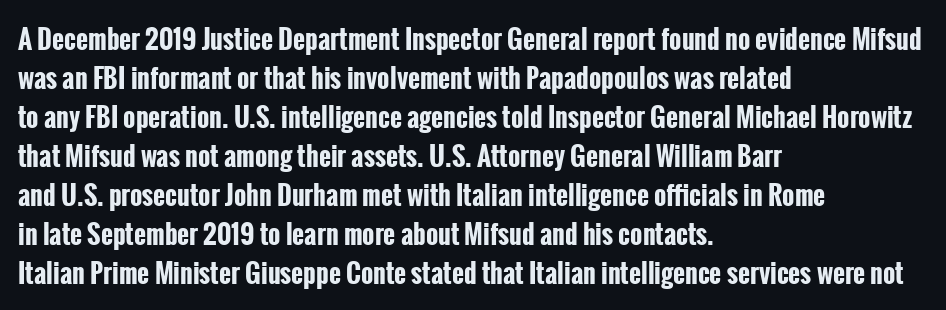
{"italic": "no", "bold": "yes", "underline": "no", "align": "left", "line_spacing": "normal", "line_spacing_ratio": 1.5, "letter_spacing": "normal", "letter_spacing_em": 0.0, "glyph_px": 26}
